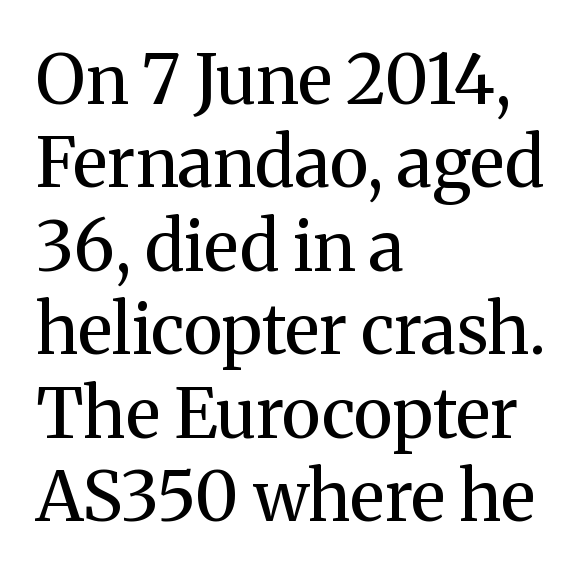
The foot of each line stays bare and open. Vertical stems look standard width or narrower in stroke. Each letter keeps its own natural width here, so spacing adapts to shape. You can tell it's not italic because the verticals are truly vertical.
